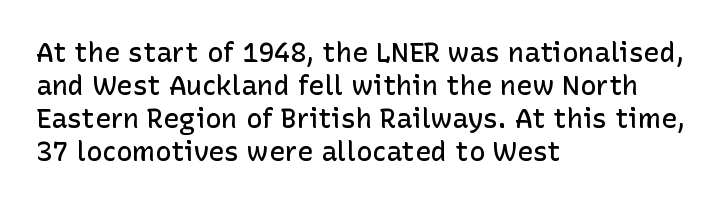
Q: Is the text bold? A: Semi-bold.
Q: Is the text italic (slanted)? A: No, it is upright.
Q: Is the text underlined? A: No.
Q: How is the paragraph aligned? A: Left-aligned.
Q: Is the spacing between letters normal or unusually wide? A: Normal.
